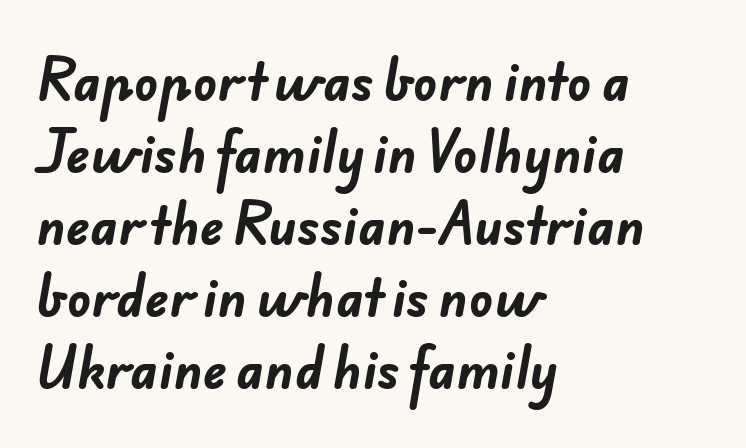
This sample keeps an unexceptional amount of space between lines. Glance below the letters and you will spot only blank space. Think of a printed novel: that variable character pitch is what you see here. Typeset ragged right — the left edge is the straight one.
